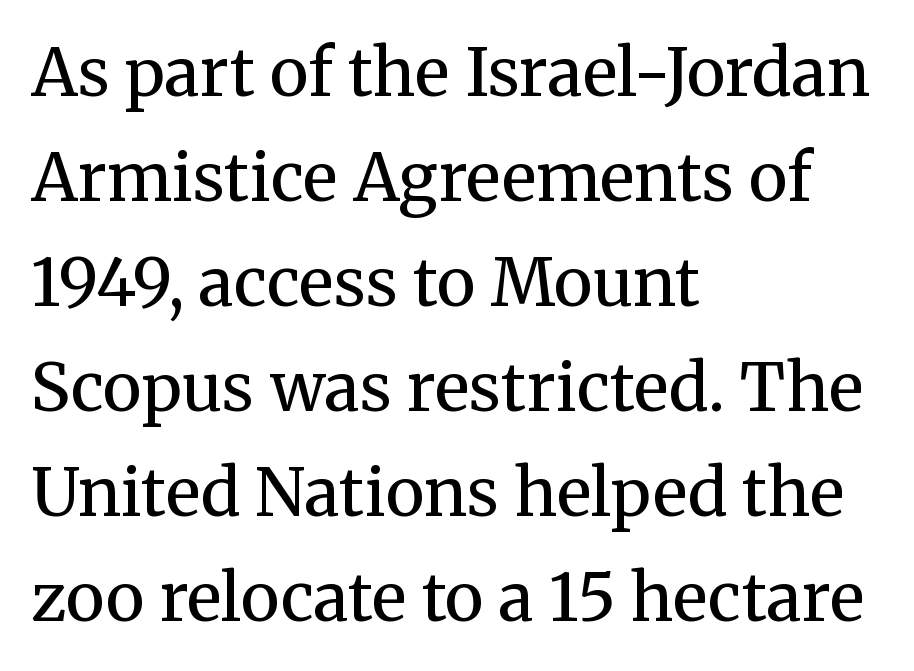
Designer's note — italics off, roman on. A serif font was chosen for this passage. Leftover space on each line is placed entirely after the last word. Here the glyphs are tracked normally, forming tight word shapes.
